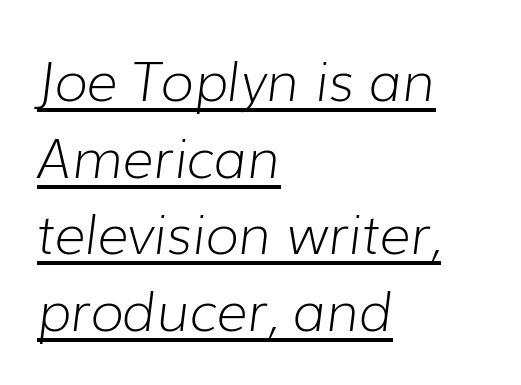
Q: Is the text bold? A: No.
Q: Is the text italic (slanted)? A: Yes, it leans right by about 7 degrees.
Q: Is the text underlined? A: Yes.
Q: How is the paragraph aligned? A: Left-aligned.
Q: Is the spacing between letters normal or unusually wide? A: Normal.
Q: Is the spacing between lines tight, normal or loose? A: Normal.
Q: Width (condensed, normal, or wide)? A: Normal.
Q: Stroke contrast? A: Low.
Q: x-height? A: Medium.
Q: Monospaced? A: No.
